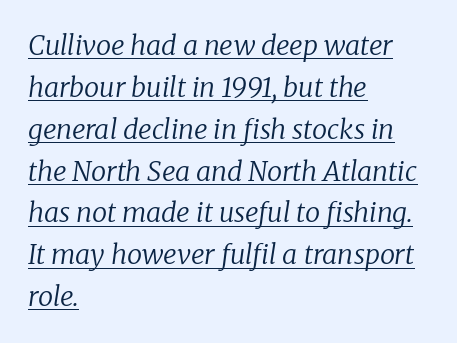
The strokes carry an ordinary text weight at most. Characters follow at the spacing the type designer built in. Successive baselines arrive at the customary interval. This rendering features underlined lettering. Leftover space on each line is placed entirely after the last word. Every character sits at an angle, as italics do.
